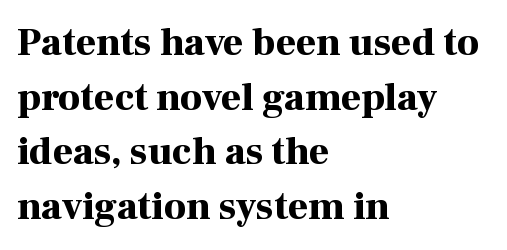
The image shows 39 px bold serif type, upright; set left-aligned, normal line spacing (1.4x), normal letter spacing, not underlined; high stroke contrast and a medium x-height.
